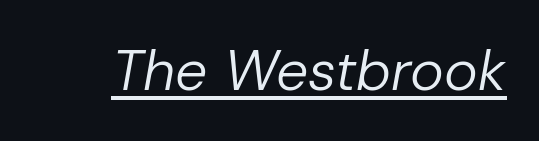
The face used here appears with an underline applied. An italicized treatment has been applied to the whole sample. The weight would be labelled regular, book, light, or lighter still. Looks like regular typesetting: each glyph gets only the width it needs.
